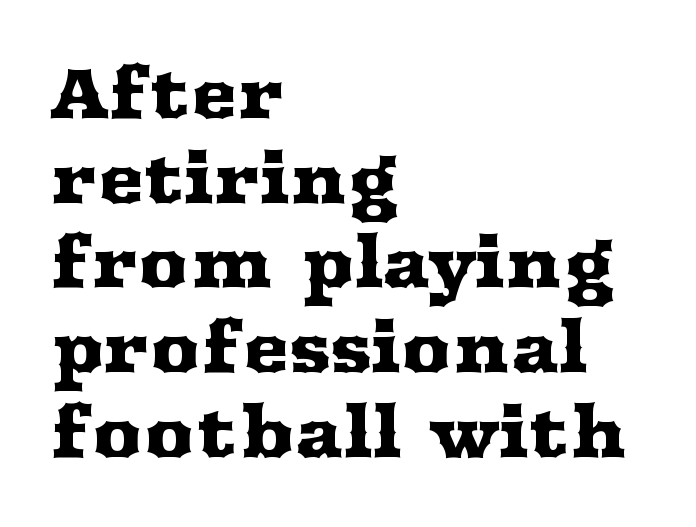
{"serif": "yes", "italic": "no", "width": "wide", "stroke_contrast": "medium", "x_height": "medium", "monospaced": "no", "underline": "no", "align": "left", "line_spacing_ratio": 1.21, "letter_spacing": "normal", "letter_spacing_em": 0.0, "glyph_px": 70}
